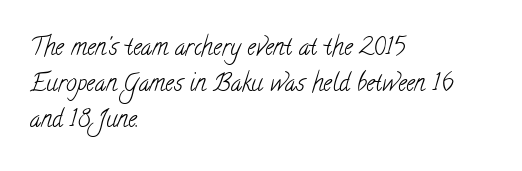
{"bold": "no", "underline": "no", "align": "left", "line_spacing": "normal", "line_spacing_ratio": 1.5, "letter_spacing": "normal", "letter_spacing_em": 0.0, "glyph_px": 24}
